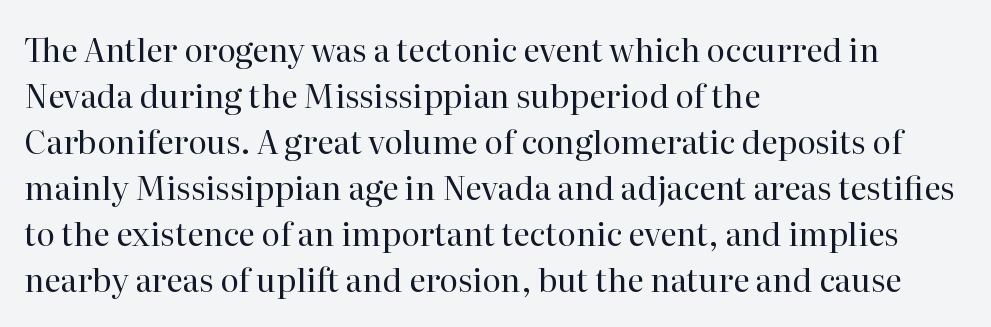
The tracking reads as untouched default to a designer's eye. Baseline-to-baseline distance is the conventional proportion of letter height. Letters have the restrained weight of plain body copy at most. The face used here is seriffed, in the tradition of book romans.
